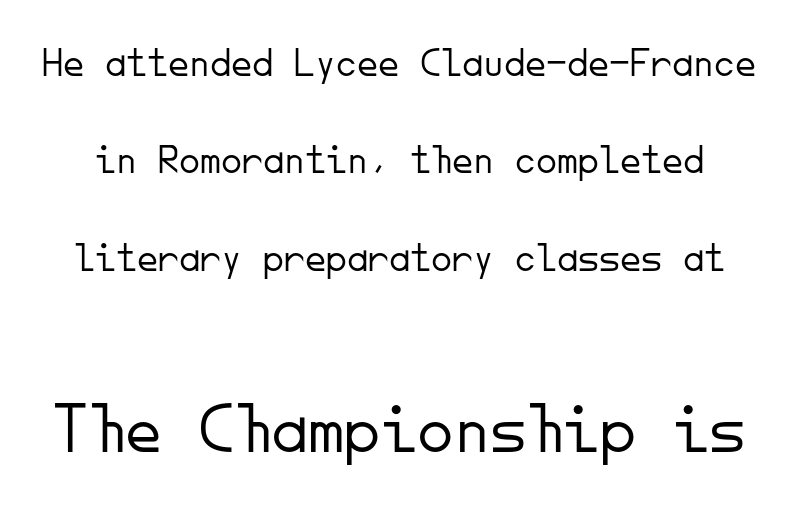
Q: Is the text bold? A: No.
Q: Is the text italic (slanted)? A: No, it is upright.
Q: Is the typeface a serif or a sans-serif typeface? A: Sans-serif.
Q: Is the text underlined? A: No.
Q: Is the spacing between letters normal or unusually wide? A: Normal.
Q: Is the spacing between lines tight, normal or loose? A: Loose.
Q: Which block of text is set in a larger size, the first (top) or the second (bottom)? A: The second (bottom) one.
Q: Width (condensed, normal, or wide)? A: Normal.
Q: Stroke contrast? A: Low.
Q: x-height? A: Small.
Q: Monospaced? A: Yes.
